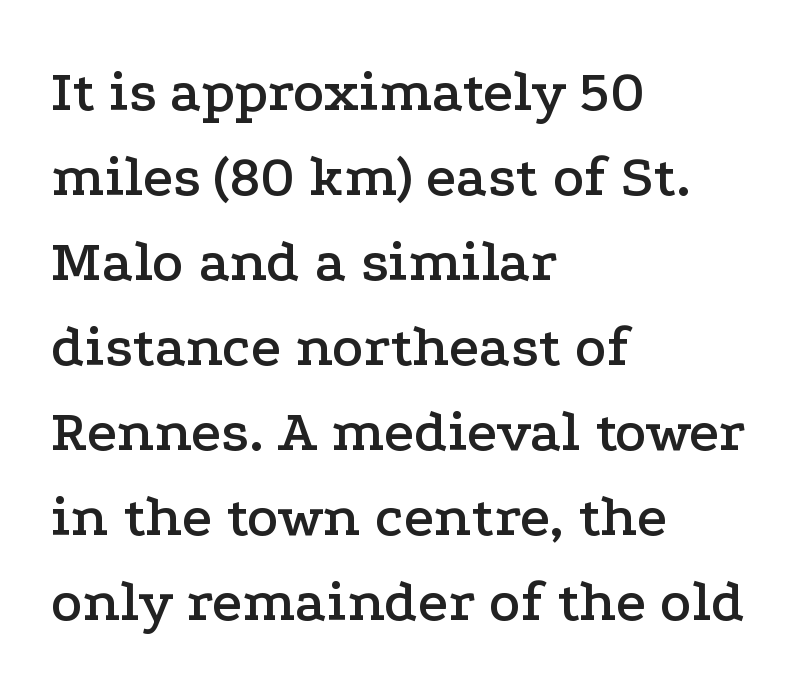
Q: Is the text italic (slanted)? A: No, it is upright.
Q: Is the typeface a serif or a sans-serif typeface? A: Serif.
Q: Is the text underlined? A: No.
Q: How is the paragraph aligned? A: Left-aligned.
Q: Is the spacing between letters normal or unusually wide? A: Normal.
Q: Is the spacing between lines tight, normal or loose? A: Normal.
Q: Width (condensed, normal, or wide)? A: Wide.
Q: Stroke contrast? A: Low.
Q: x-height? A: Medium.
Q: Monospaced? A: No.
